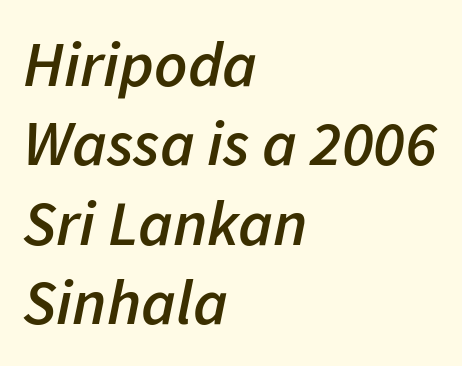
Q: Is the text bold? A: Semi-bold.
Q: Is the text italic (slanted)? A: Yes, it leans right by about 11 degrees.
Q: Is the text underlined? A: No.
Q: How is the paragraph aligned? A: Left-aligned.
Q: Is the spacing between letters normal or unusually wide? A: Normal.
Q: Width (condensed, normal, or wide)? A: Normal.
Q: Stroke contrast? A: Low.
Q: x-height? A: Medium.
Q: Monospaced? A: No.
